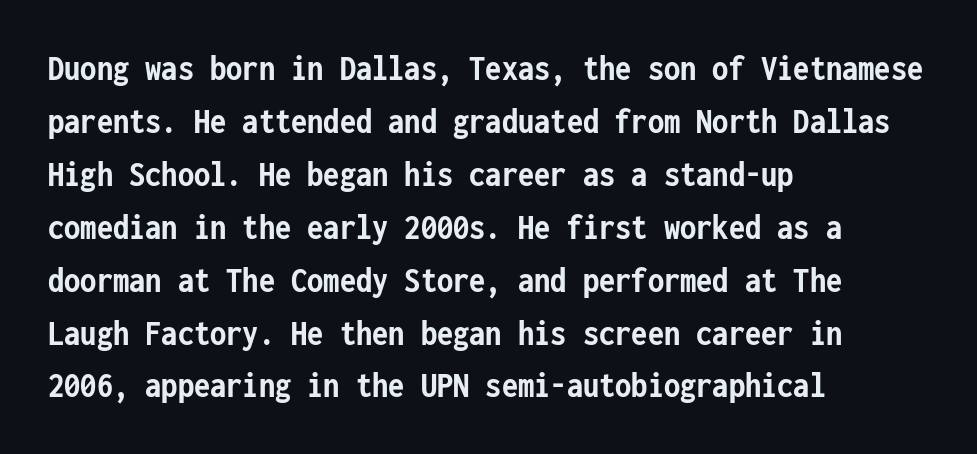
{"serif": "no", "italic": "no", "bold": "yes", "weight": "semibold", "width": "condensed", "stroke_contrast": "low", "x_height": "medium", "monospaced": "yes", "underline": "no", "align": "left", "line_spacing": "normal", "line_spacing_ratio": 1.43, "letter_spacing": "normal", "letter_spacing_em": 0.0, "glyph_px": 37}
